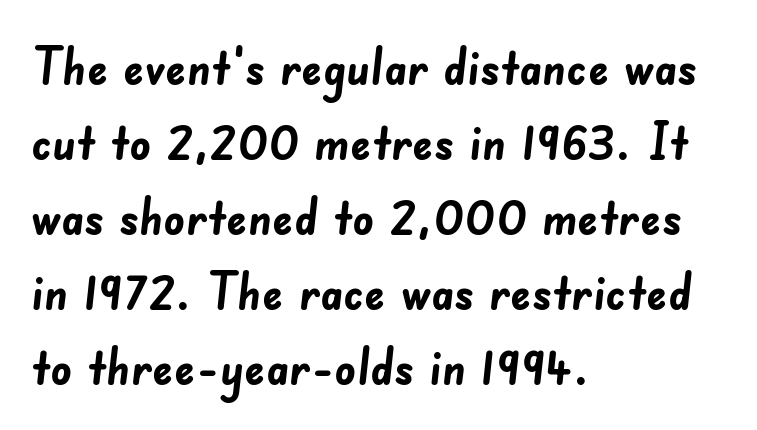
{"serif": "no", "bold": "yes", "weight": "semibold", "width": "normal", "stroke_contrast": "low", "x_height": "small", "monospaced": "no", "underline": "no", "align": "left", "line_spacing": "normal", "line_spacing_ratio": 1.44, "letter_spacing": "normal", "letter_spacing_em": 0.0, "glyph_px": 52}
